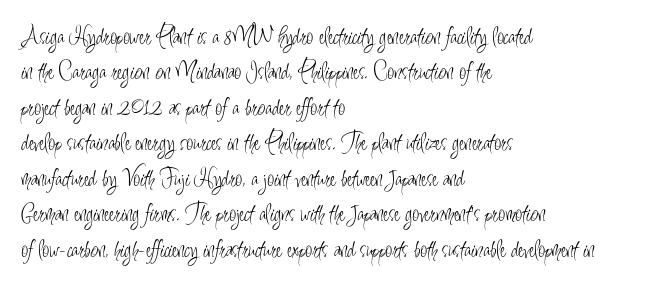
Q: Is the text bold? A: No.
Q: Is the text underlined? A: No.
Q: How is the paragraph aligned? A: Left-aligned.
Q: Is the spacing between letters normal or unusually wide? A: Normal.
Q: Is the spacing between lines tight, normal or loose? A: Normal.
